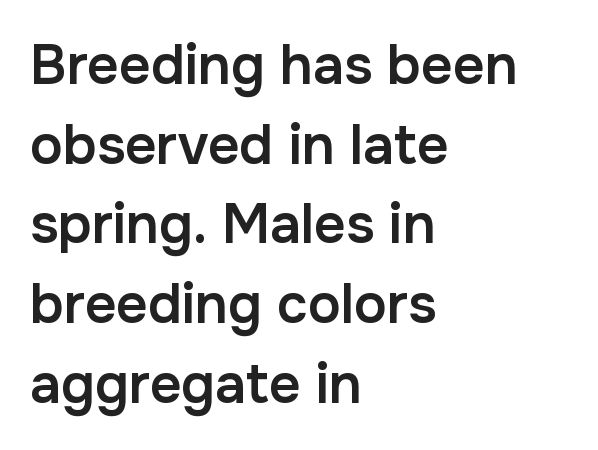
A typesetter would call this proportional, since set widths differ per character. Layout note: lines flush left. A bare baseline throughout the passage. Posture: vertical. The passage shown is typeset with a sans-serif family.
